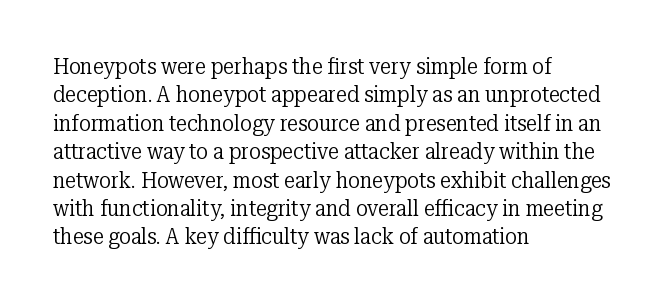
{"italic": "no", "bold": "no", "underline": "no", "align": "left", "line_spacing": "normal", "line_spacing_ratio": 1.29, "letter_spacing": "normal", "letter_spacing_em": 0.0, "glyph_px": 22}
